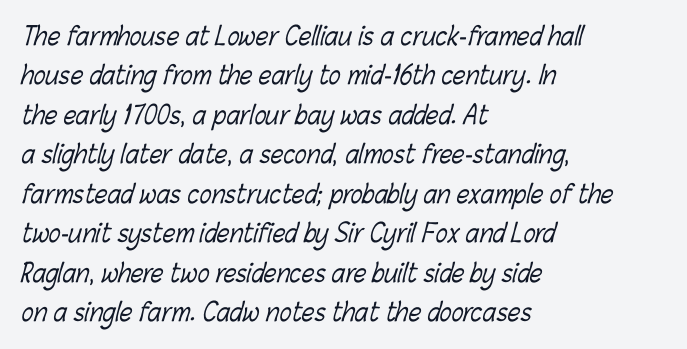
The image shows 25 px text type; set left-aligned, normal line spacing (1.58x), normal letter spacing, not underlined.
